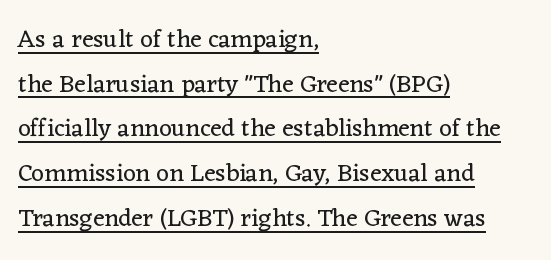
Summary of weight: not heavy and not bold. Characters remain perfectly vertical along every line. Where is the straight margin? On the left. Short note: letters normally spaced. The words here are underlined.
